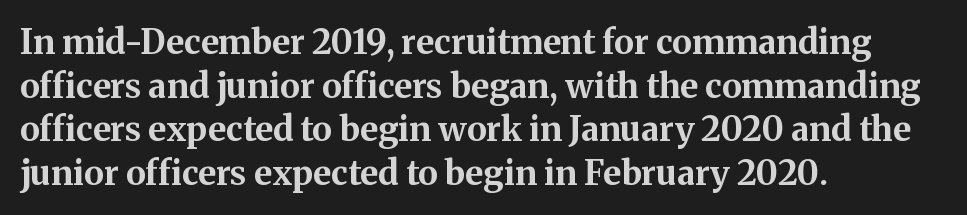
The string is rendered with underlining switched off. In terms of weight, the rendering is a true, heavy bold. All the whitespace from short lines collects on the right. Proportional: the letters do not fall into vertical columns. Ascenders rise straight up at ninety degrees.
